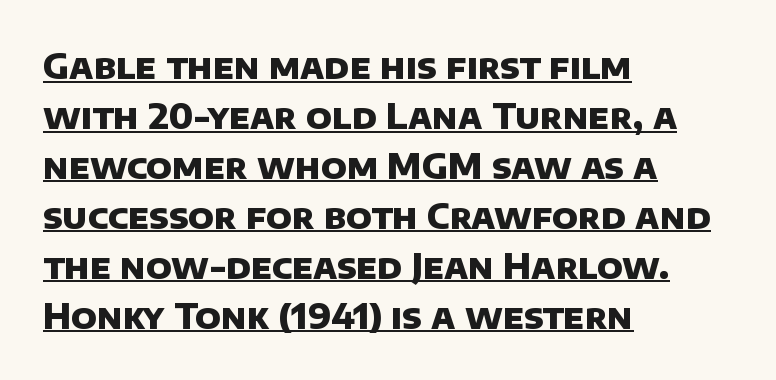
No extra tracking has been applied to these lines. Horizontally, the lines are justified to the leading edge only. A typesetter would call this proportional, since set widths differ per character. The designer went with a sans here, leaving each stem footless. The glyphs are accompanied by a horizontal stroke just below them. The leading is moderate, giving the passage an even texture.
